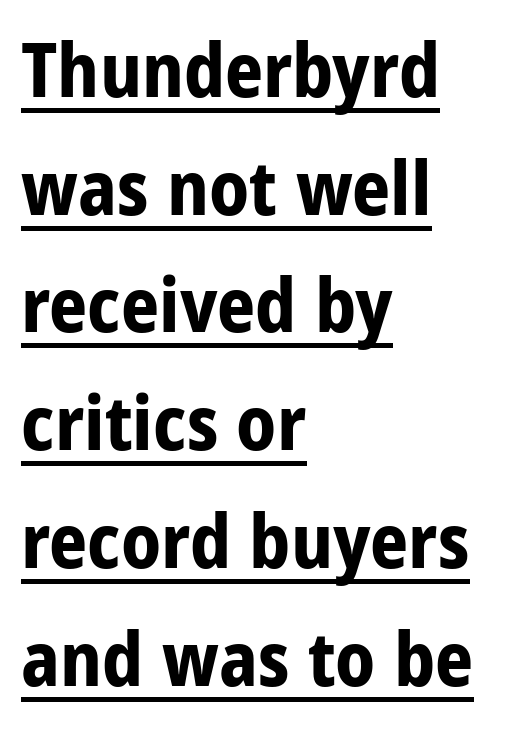
The image shows 75 px bold, condensed sans-serif type, upright; set left-aligned, normal line spacing (1.57x), normal letter spacing, underlined; low stroke contrast and a large x-height.
